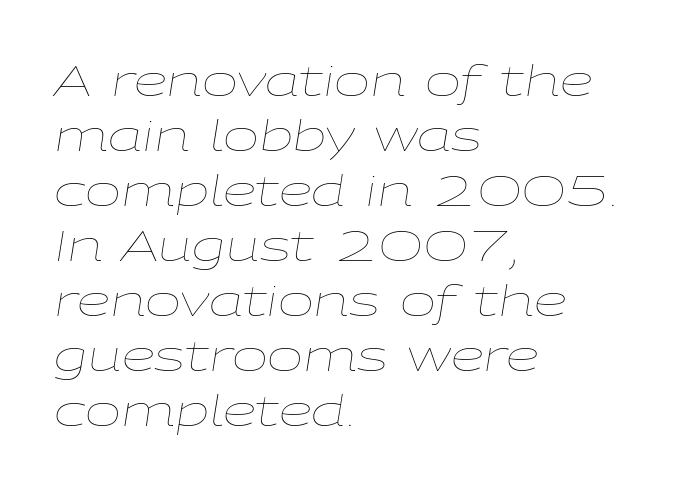
The gap between lines stays unmarked. The passage shown is typed in a proportional face where columns would drift. Vertical stems look standard width or narrower in stroke. Does the leading feel generous? No, just average.
